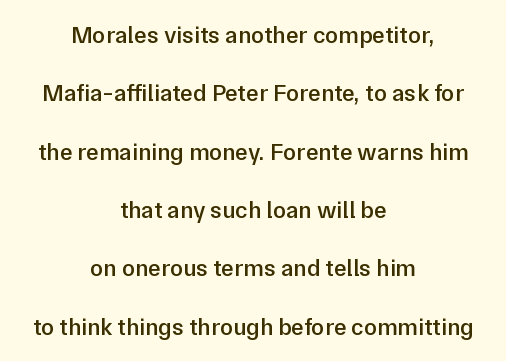
Q: Is the text bold? A: Semi-bold.
Q: Is the text italic (slanted)? A: No, it is upright.
Q: Is the text underlined? A: No.
Q: How is the paragraph aligned? A: Centered.
Q: Is the spacing between letters normal or unusually wide? A: Normal.
Q: Is the spacing between lines tight, normal or loose? A: Loose.
